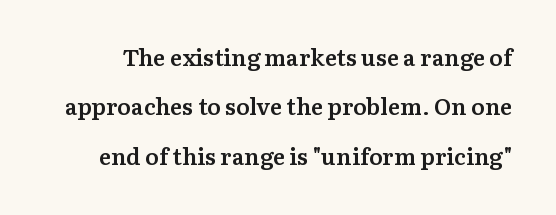
{"italic": "no", "bold": "semi", "underline": "no", "line_spacing": "loose", "line_spacing_ratio": 2.15, "letter_spacing": "normal", "letter_spacing_em": 0.0, "glyph_px": 23}
